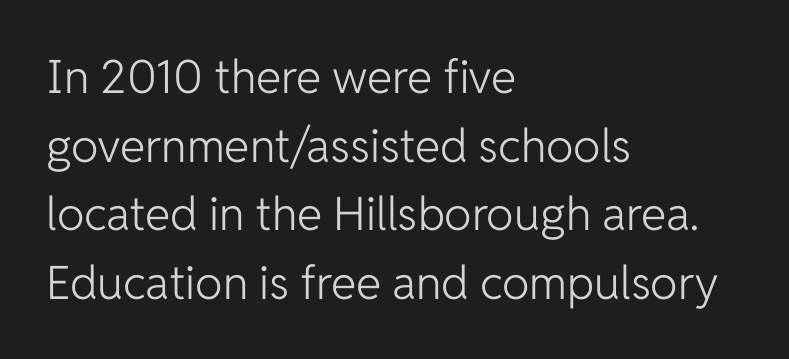
{"serif": "no", "italic": "no", "bold": "no", "weight": "light", "width": "normal", "stroke_contrast": "low", "x_height": "medium", "monospaced": "no", "underline": "no", "align": "left", "line_spacing": "normal", "line_spacing_ratio": 1.49, "letter_spacing": "normal", "letter_spacing_em": 0.0, "glyph_px": 46}
